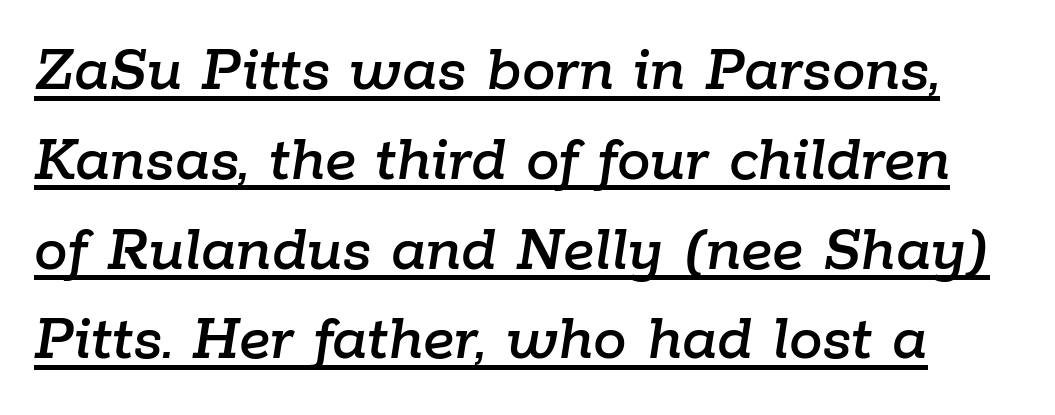
Q: Is the text italic (slanted)? A: Yes, it leans right by about 9 degrees.
Q: Is the text underlined? A: Yes.
Q: Is the spacing between letters normal or unusually wide? A: Normal.
Q: Is the spacing between lines tight, normal or loose? A: Normal.
Q: Width (condensed, normal, or wide)? A: Normal.
Q: Stroke contrast? A: Low.
Q: x-height? A: Medium.
Q: Monospaced? A: No.
